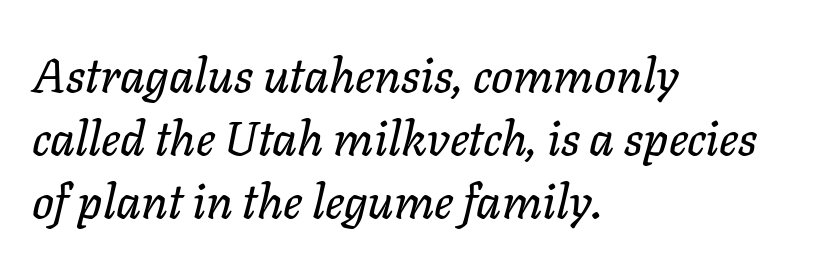
The image shows 48 px text type, italic (leaning right); set left-aligned, normal line spacing (1.31x), normal letter spacing, not underlined; low stroke contrast and a medium x-height.
